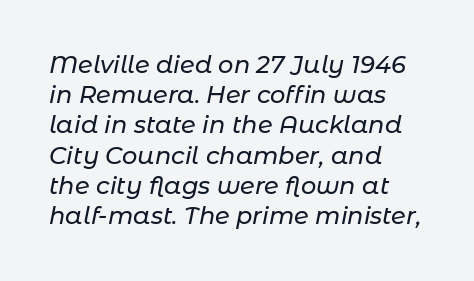
Clear beneath every line of the passage. The face used here has a pronounced slope to its letters. The lines in this sample share a left origin and differ only in where they stop. Students, note that the glyphs here touch the page at normal intervals. The vertical gap from one line to the next is medium.
